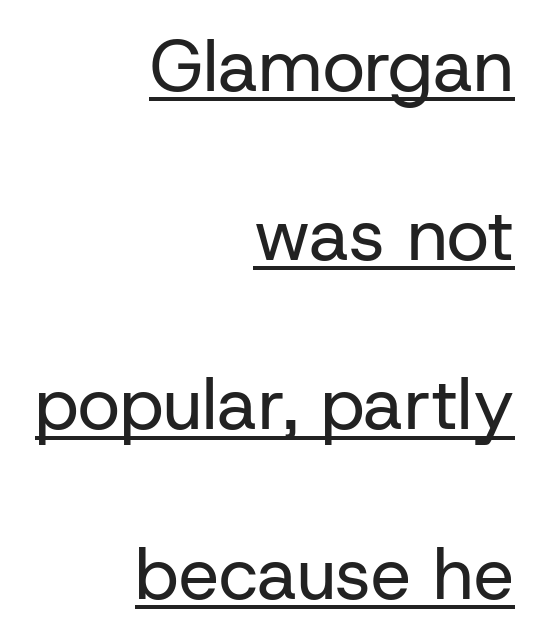
{"serif": "no", "italic": "no", "bold": "no", "weight": "regular", "width": "normal", "stroke_contrast": "low", "x_height": "medium", "monospaced": "no", "underline": "yes", "align": "right", "line_spacing": "loose", "line_spacing_ratio": 2.35, "letter_spacing": "normal", "letter_spacing_em": 0.0, "glyph_px": 72}
